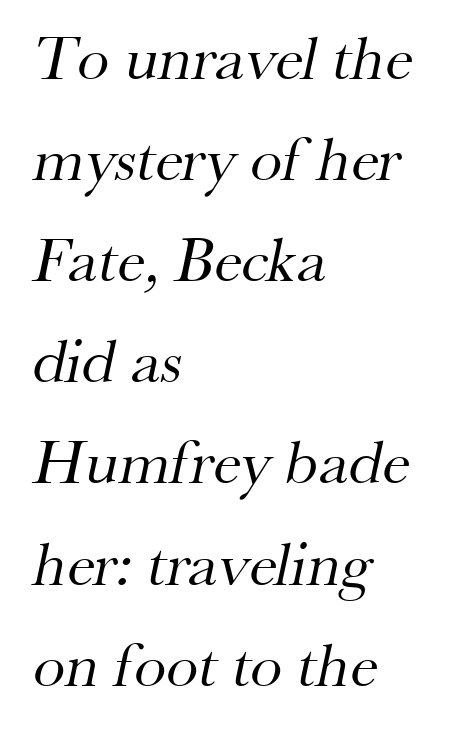
The image shows 64 px regular-weight serif type; set left-aligned, normal line spacing (1.58x), normal letter spacing, not underlined; medium stroke contrast and a small x-height.
